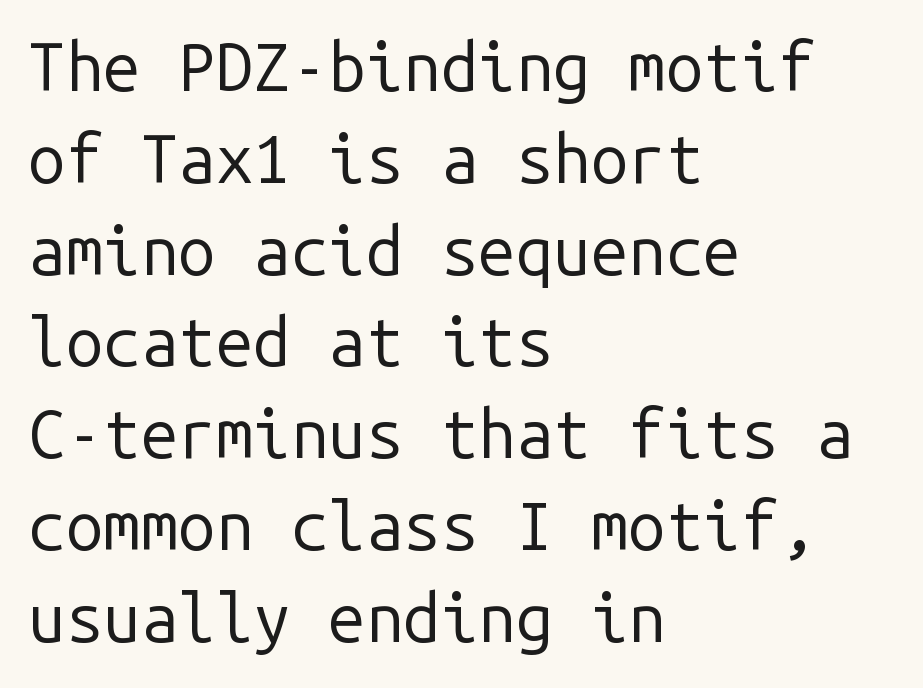
Notice how descenders clear the ascenders below comfortably — that's standard leading. Plain, unruled lines of type. Horizontal alignment here is leftward, the default for most running prose. The letterforms sit shoulder to shoulder at normal distance.
